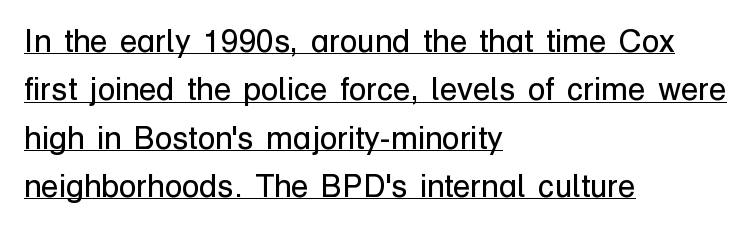
Q: Is the text bold? A: No.
Q: Is the text italic (slanted)? A: No, it is upright.
Q: Is the typeface a serif or a sans-serif typeface? A: Sans-serif.
Q: Is the text underlined? A: Yes.
Q: How is the paragraph aligned? A: Left-aligned.
Q: Is the spacing between letters normal or unusually wide? A: Normal.
Q: Is the spacing between lines tight, normal or loose? A: Normal.
Q: Width (condensed, normal, or wide)? A: Normal.
Q: Stroke contrast? A: Low.
Q: x-height? A: Medium.
Q: Monospaced? A: No.
